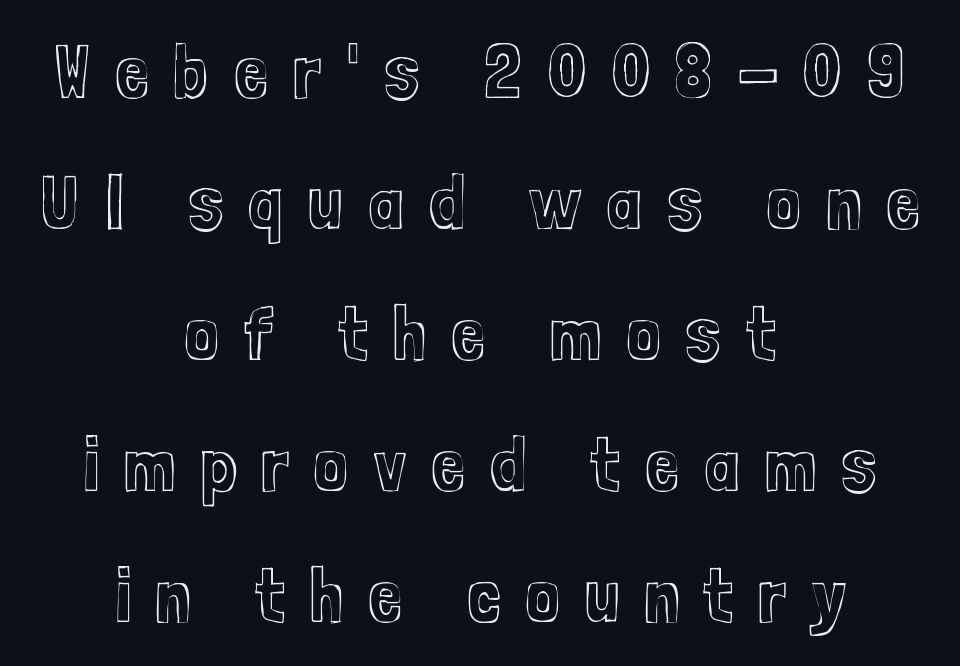
{"italic": "no", "width": "condensed", "x_height": "medium", "monospaced": "no", "underline": "no", "align": "center", "line_spacing": "normal", "line_spacing_ratio": 1.7, "letter_spacing": "wide", "letter_spacing_em": 0.32, "glyph_px": 77}
